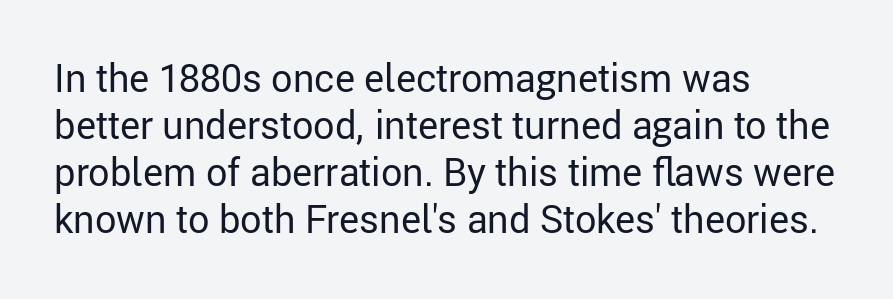
{"serif": "no", "italic": "no", "bold": "no", "weight": "regular", "width": "normal", "stroke_contrast": "low", "x_height": "medium", "monospaced": "no", "underline": "no", "align": "left", "line_spacing_ratio": 1.24, "letter_spacing": "normal", "letter_spacing_em": 0.0, "glyph_px": 38}
